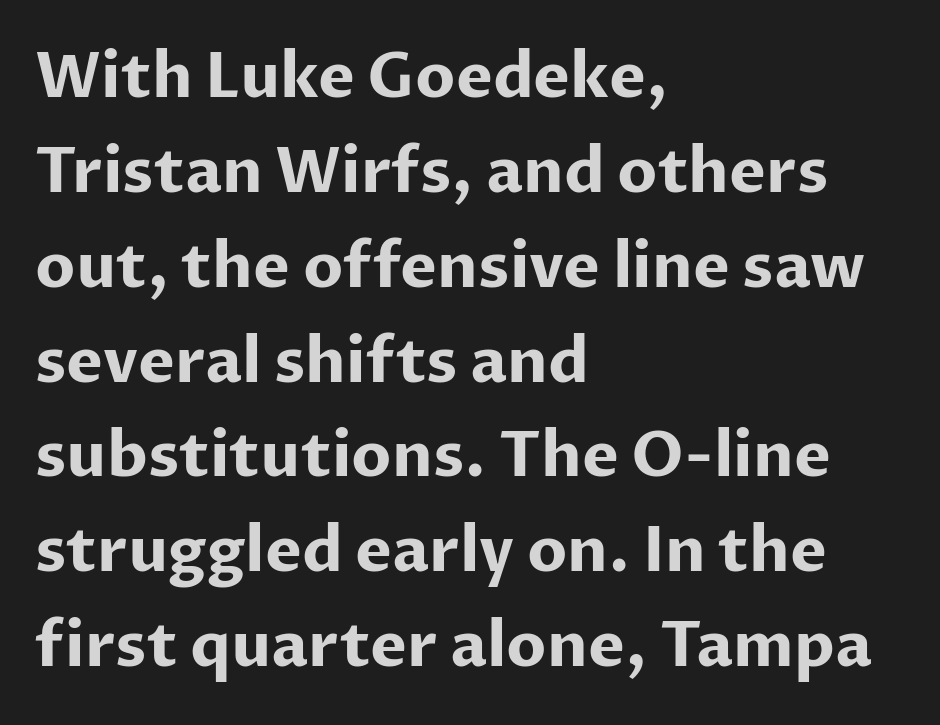
{"serif": "no", "italic": "no", "bold": "yes", "weight": "bold", "width": "normal", "stroke_contrast": "low", "x_height": "medium", "monospaced": "no", "underline": "no", "align": "left", "line_spacing": "normal", "line_spacing_ratio": 1.53, "letter_spacing": "normal", "letter_spacing_em": 0.0, "glyph_px": 62}
